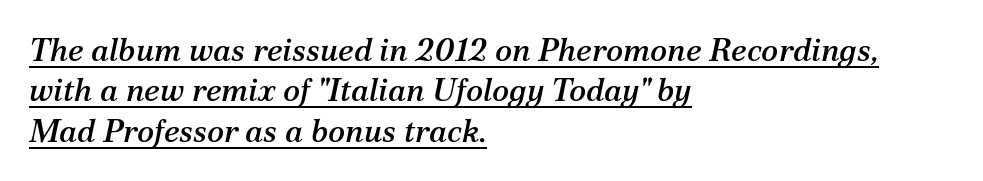
Q: Is the text italic (slanted)? A: Yes, it leans right by about 12 degrees.
Q: Is the typeface a serif or a sans-serif typeface? A: Serif.
Q: Is the text underlined? A: Yes.
Q: How is the paragraph aligned? A: Left-aligned.
Q: Is the spacing between letters normal or unusually wide? A: Normal.
Q: Is the spacing between lines tight, normal or loose? A: Normal.
Q: Width (condensed, normal, or wide)? A: Normal.
Q: Stroke contrast? A: Medium.
Q: x-height? A: Medium.
Q: Monospaced? A: No.
